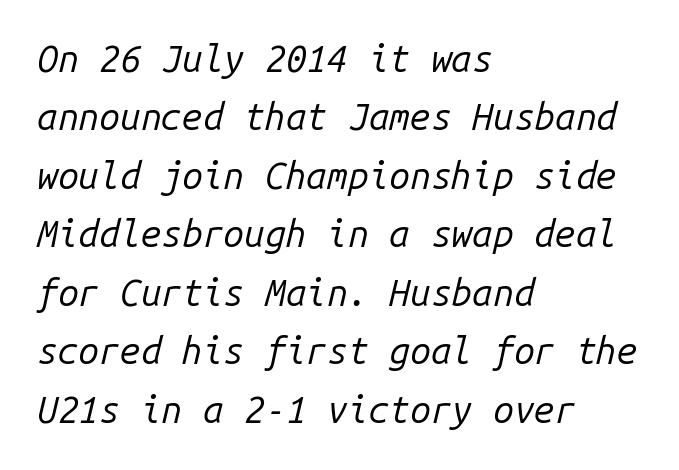
Rendered with sloped, italic letterforms. Horizontally, the lines are justified to the leading edge only. The font sits on the lighter half of the weight spectrum, regular included. Think of a typewriter: that constant character pitch is what you see here. In terms of letterspacing, this is plain default setting.
